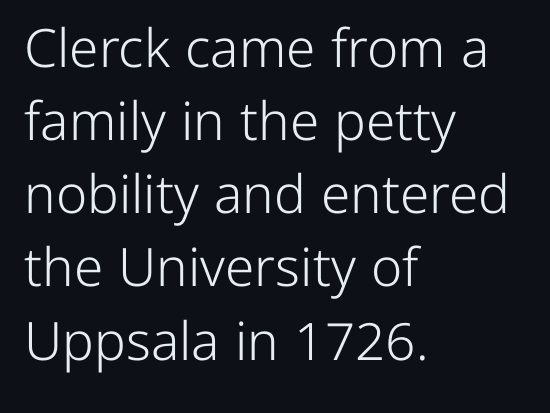
Teacher's note: observe the even left margin — that is flush-left alignment. Any mark beneath the type? The region is blank. This rendering leaves character spacing at its baseline value. Serifs: no, the terminals of the letterforms are clean. Note the varied advance widths — an 'i' is clearly narrower than an 'm'. Vertical stems look standard width or narrower in stroke.
